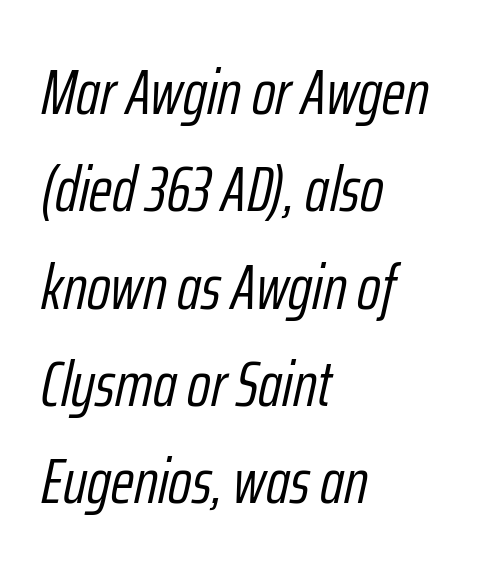
The letters are slanted; this is an italic face. The block of text has a typical density, with ordinary space between rows. If you drew a ruler down the left edge, every line would touch it. Words float on clear page, feet unadorned.
